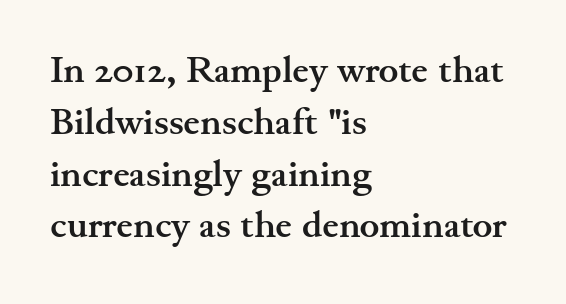
The lines in this sample share a left origin and differ only in where they stop. Spacing verdict: proportional, widths tailored to each character. Look at the stroke-to-counter ratio: heavy, a bold. Regarding leading, the lines here are spaced in the standard way. The specimen reads as upright at a glance.
